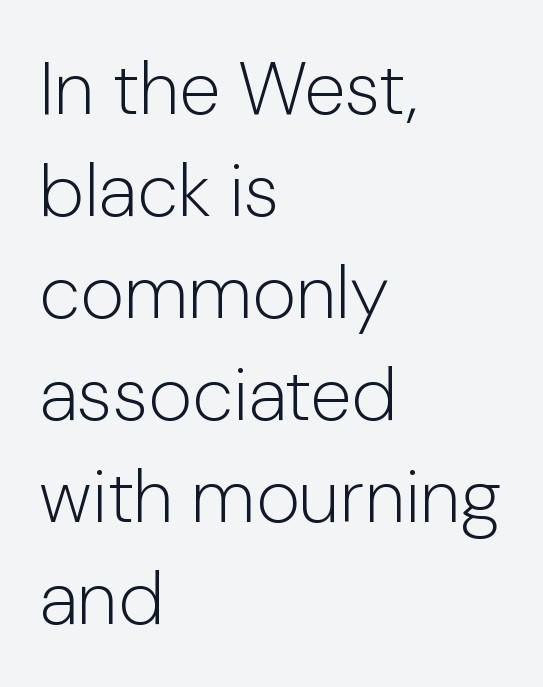
Q: Is the text bold? A: No.
Q: Is the text italic (slanted)? A: No, it is upright.
Q: Is the typeface a serif or a sans-serif typeface? A: Sans-serif.
Q: Is the text underlined? A: No.
Q: How is the paragraph aligned? A: Left-aligned.
Q: Is the spacing between letters normal or unusually wide? A: Normal.
Q: Is the spacing between lines tight, normal or loose? A: Normal.
Q: Width (condensed, normal, or wide)? A: Normal.
Q: Stroke contrast? A: Low.
Q: x-height? A: Medium.
Q: Monospaced? A: No.
